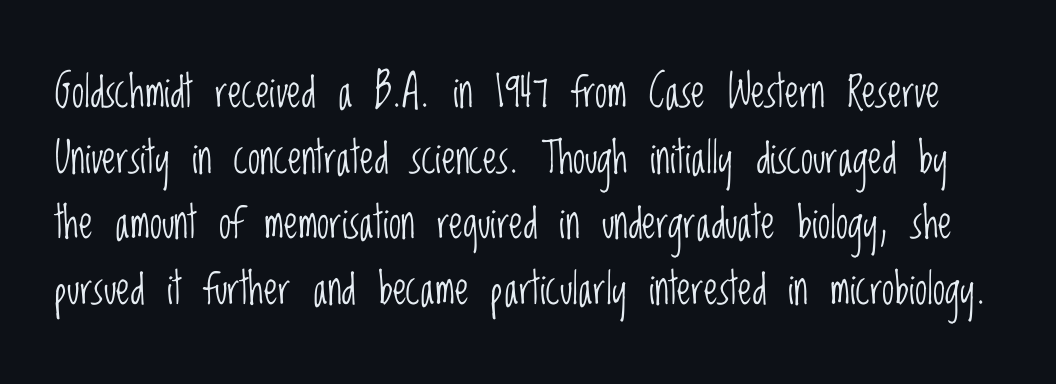
Q: Is the text bold? A: No.
Q: Is the text italic (slanted)? A: No, it is upright.
Q: Is the typeface a serif or a sans-serif typeface? A: Sans-serif.
Q: Is the text underlined? A: No.
Q: Is the spacing between letters normal or unusually wide? A: Normal.
Q: Is the spacing between lines tight, normal or loose? A: Normal.
Q: Width (condensed, normal, or wide)? A: Condensed.
Q: Stroke contrast? A: Low.
Q: x-height? A: Large.
Q: Monospaced? A: No.
